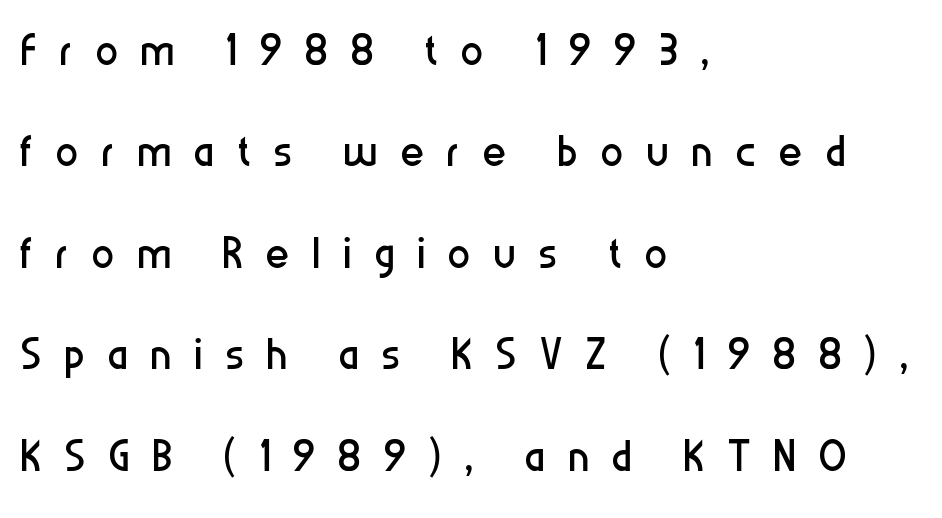
Q: Is the text bold? A: No.
Q: Is the text italic (slanted)? A: No, it is upright.
Q: Is the typeface a serif or a sans-serif typeface? A: Sans-serif.
Q: Is the text underlined? A: No.
Q: How is the paragraph aligned? A: Left-aligned.
Q: Is the spacing between letters normal or unusually wide? A: Unusually wide.
Q: Width (condensed, normal, or wide)? A: Condensed.
Q: Stroke contrast? A: Low.
Q: x-height? A: Medium.
Q: Monospaced? A: No.
